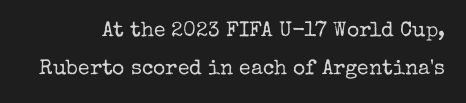
Q: Is the text bold? A: No.
Q: Is the text italic (slanted)? A: No, it is upright.
Q: Is the text underlined? A: No.
Q: Is the spacing between letters normal or unusually wide? A: Normal.
